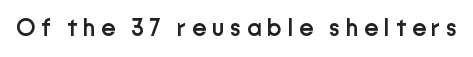
Q: Is the text bold? A: Semi-bold.
Q: Is the text italic (slanted)? A: No, it is upright.
Q: Is the text underlined? A: No.
Q: Is the spacing between letters normal or unusually wide? A: Unusually wide.
